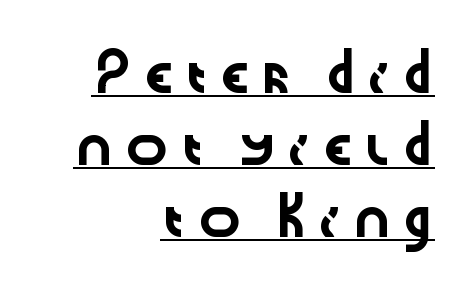
Q: Is the text italic (slanted)? A: No, it is upright.
Q: Is the typeface a serif or a sans-serif typeface? A: Sans-serif.
Q: Is the text underlined? A: Yes.
Q: How is the paragraph aligned? A: Right-aligned.
Q: Is the spacing between letters normal or unusually wide? A: Unusually wide.
Q: Is the spacing between lines tight, normal or loose? A: Loose.
Q: Width (condensed, normal, or wide)? A: Wide.
Q: Stroke contrast? A: Low.
Q: x-height? A: Medium.
Q: Monospaced? A: No.
